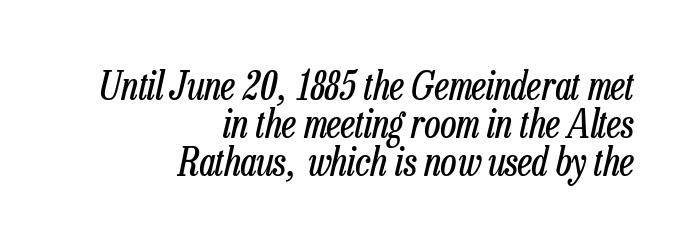
Character widths vary here, with narrow letters taking less room than wide ones. Notice how descenders almost collide with the ascenders below — that's tight leading. An italicized treatment has been applied to the whole sample. The line texture is even and compact thanks to regular tracking. Horizontal alignment here is rightward, an uncommon choice for prose.
